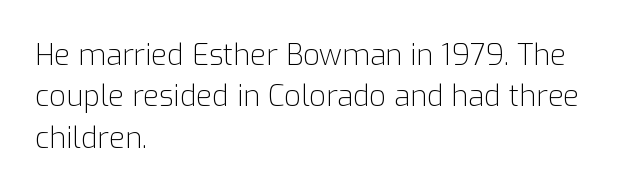
{"serif": "no", "italic": "no", "bold": "no", "weight": "light", "width": "normal", "stroke_contrast": "low", "x_height": "medium", "monospaced": "no", "underline": "no", "align": "left", "line_spacing": "normal", "line_spacing_ratio": 1.43, "letter_spacing": "normal", "letter_spacing_em": 0.0, "glyph_px": 29}
